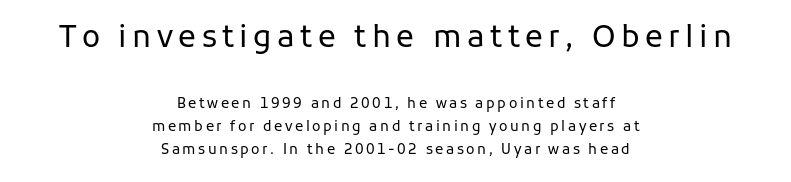
The image shows 30 px regular-weight sans-serif type, upright; set centered, normal line spacing (1.63x), not underlined; the first (top) block is 2.14x larger; low stroke contrast and a medium x-height.
